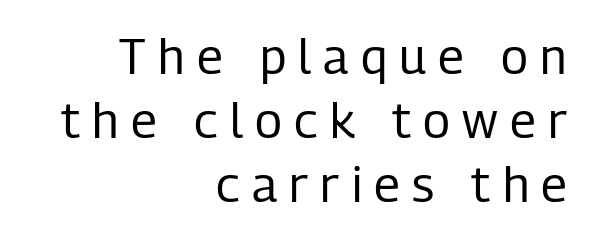
{"serif": "no", "italic": "no", "bold": "no", "weight": "regular", "width": "condensed", "stroke_contrast": "low", "x_height": "medium", "monospaced": "no", "underline": "no", "align": "right", "line_spacing": "normal", "line_spacing_ratio": 1.31, "letter_spacing": "wide", "letter_spacing_em": 0.25, "glyph_px": 49}
